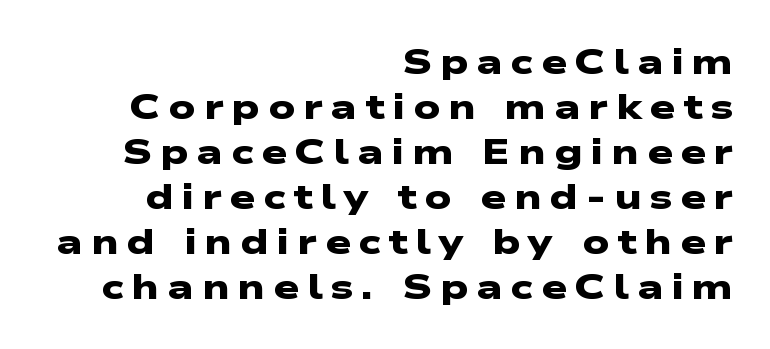
{"serif": "no", "bold": "yes", "weight": "heavy", "width": "wide", "stroke_contrast": "low", "x_height": "medium", "monospaced": "no", "underline": "no", "align": "right", "line_spacing": "normal", "line_spacing_ratio": 1.25, "letter_spacing": "wide", "letter_spacing_em": 0.22, "glyph_px": 36}
